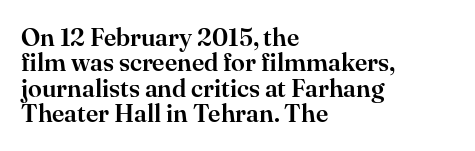
The image shows 25 px text type, upright; set left-aligned, tight line spacing (1.02x), normal letter spacing, not underlined.
